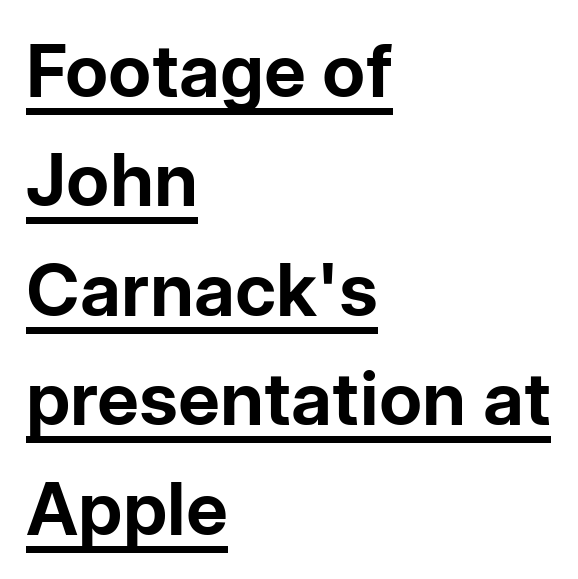
Q: Is the text bold? A: Yes.
Q: Is the text italic (slanted)? A: No, it is upright.
Q: Is the typeface a serif or a sans-serif typeface? A: Sans-serif.
Q: Is the text underlined? A: Yes.
Q: How is the paragraph aligned? A: Left-aligned.
Q: Is the spacing between letters normal or unusually wide? A: Normal.
Q: Is the spacing between lines tight, normal or loose? A: Normal.
Q: Width (condensed, normal, or wide)? A: Normal.
Q: Stroke contrast? A: Low.
Q: x-height? A: Medium.
Q: Monospaced? A: No.
